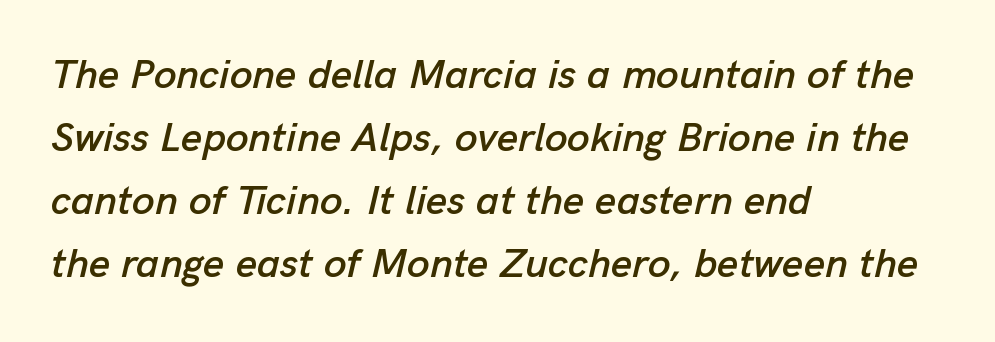
Q: Is the text italic (slanted)? A: Yes, it leans right by about 13 degrees.
Q: Is the text underlined? A: No.
Q: How is the paragraph aligned? A: Left-aligned.
Q: Is the spacing between letters normal or unusually wide? A: Normal.
Q: Is the spacing between lines tight, normal or loose? A: Normal.
Q: Width (condensed, normal, or wide)? A: Normal.
Q: Stroke contrast? A: Low.
Q: x-height? A: Medium.
Q: Monospaced? A: No.
